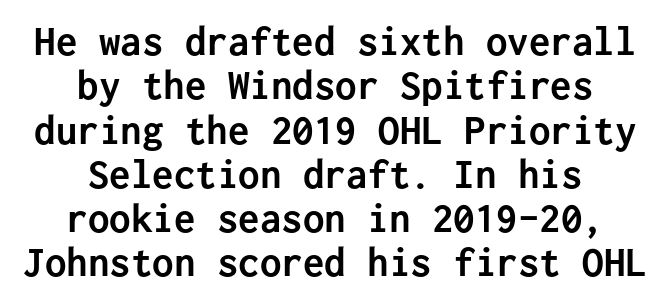
The font is running at its bold setting. How would I describe the line gaps? Narrow and economical. Think of a typewriter: that constant character pitch is what you see here. Characters remain perfectly vertical along every line. The text was rendered using a sans face with plain stroke endings. Descenders are the only things crossing below the line.
